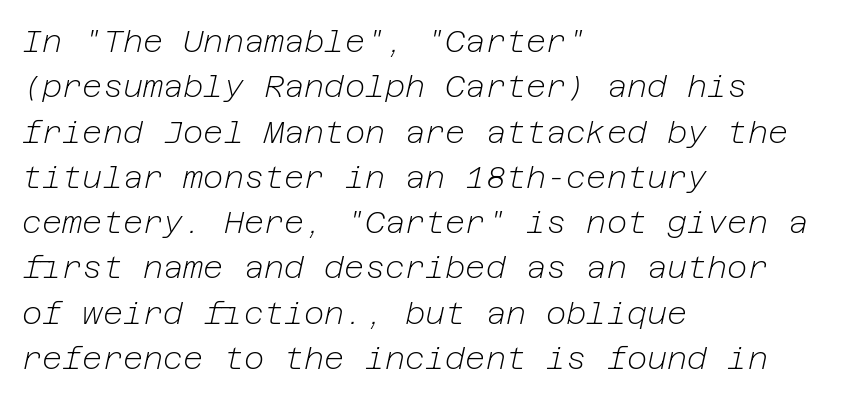
{"italic": "yes", "lean": "right", "slant_degrees": 12, "bold": "no", "weight": "light", "width": "normal", "stroke_contrast": "low", "x_height": "medium", "underline": "no", "align": "left", "line_spacing": "normal", "line_spacing_ratio": 1.46, "letter_spacing": "normal", "letter_spacing_em": 0.0, "glyph_px": 31}
